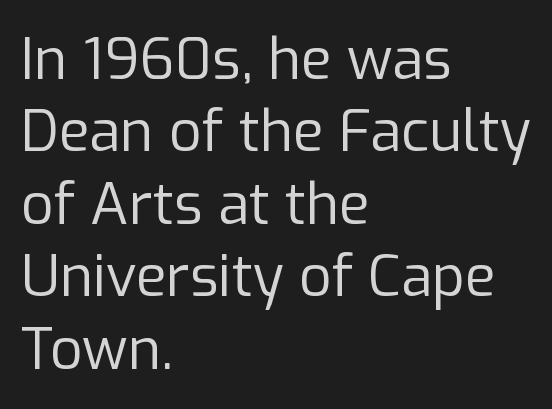
Q: Is the text bold? A: No.
Q: Is the text italic (slanted)? A: No, it is upright.
Q: Is the typeface a serif or a sans-serif typeface? A: Sans-serif.
Q: Is the text underlined? A: No.
Q: How is the paragraph aligned? A: Left-aligned.
Q: Is the spacing between letters normal or unusually wide? A: Normal.
Q: Is the spacing between lines tight, normal or loose? A: Normal.
Q: Width (condensed, normal, or wide)? A: Normal.
Q: Stroke contrast? A: Low.
Q: x-height? A: Medium.
Q: Monospaced? A: No.
